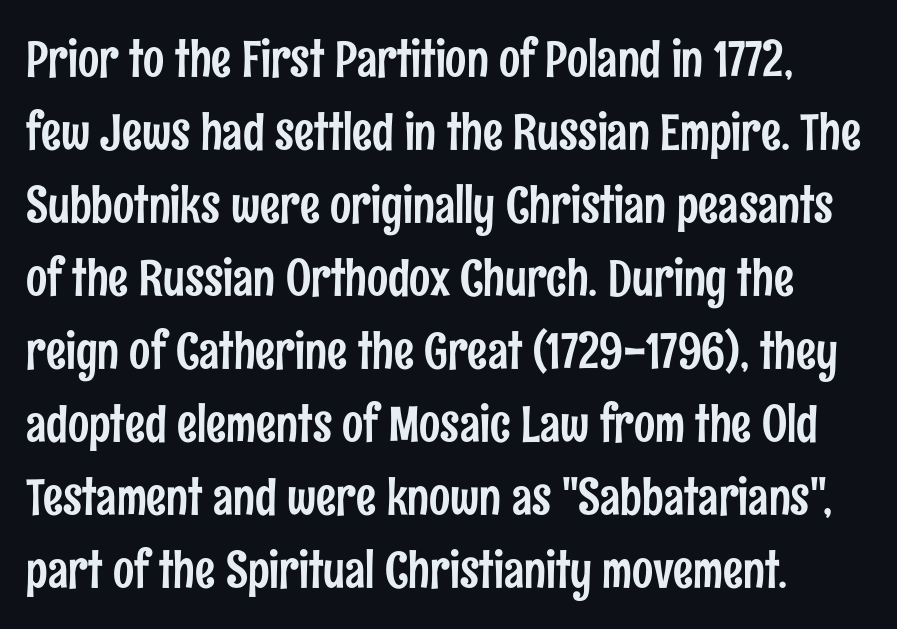
{"serif": "no", "italic": "no", "width": "condensed", "stroke_contrast": "low", "x_height": "medium", "monospaced": "no", "underline": "no", "line_spacing": "normal", "line_spacing_ratio": 1.46, "letter_spacing": "normal", "letter_spacing_em": 0.0, "glyph_px": 50}
